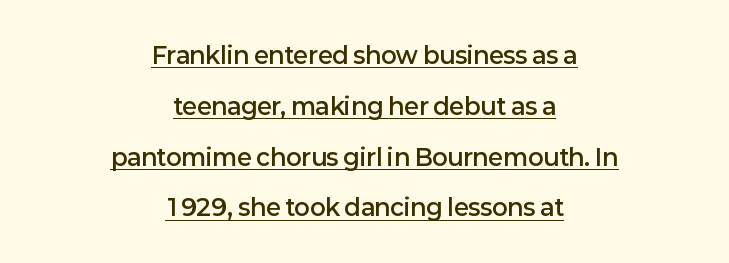
The image shows 23 px text type, upright; set centered, loose line spacing (2.21x), normal letter spacing, underlined.
